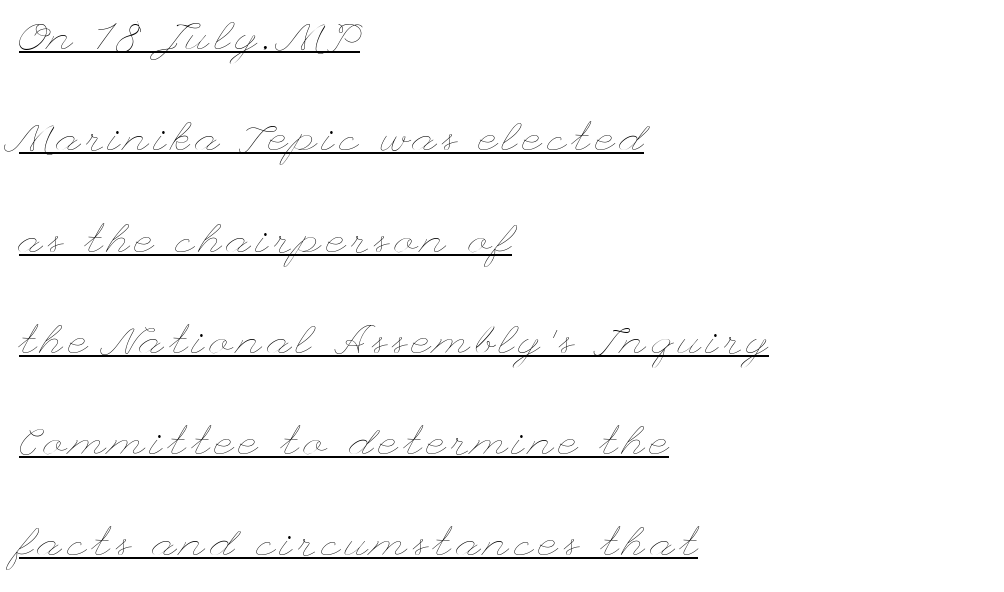
{"bold": "no", "weight": "thin", "width": "wide", "stroke_contrast": "low", "x_height": "small", "underline": "yes", "align": "left", "line_spacing": "loose", "line_spacing_ratio": 2.47, "glyph_px": 41}
